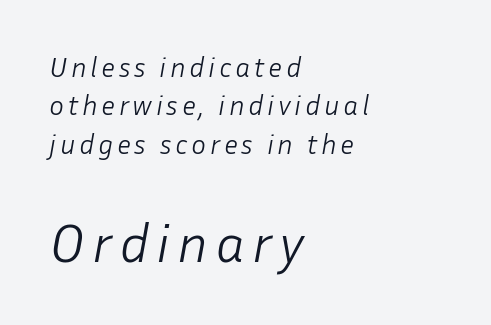
An italicized treatment has been applied to the whole sample. Each line starts at the same left margin while the right side varies. Think of a printed novel: that variable character pitch is what you see here. The passage shown begins with its smaller block and ends with its larger one. A normal amount of white space separates one row of letters from the next.
